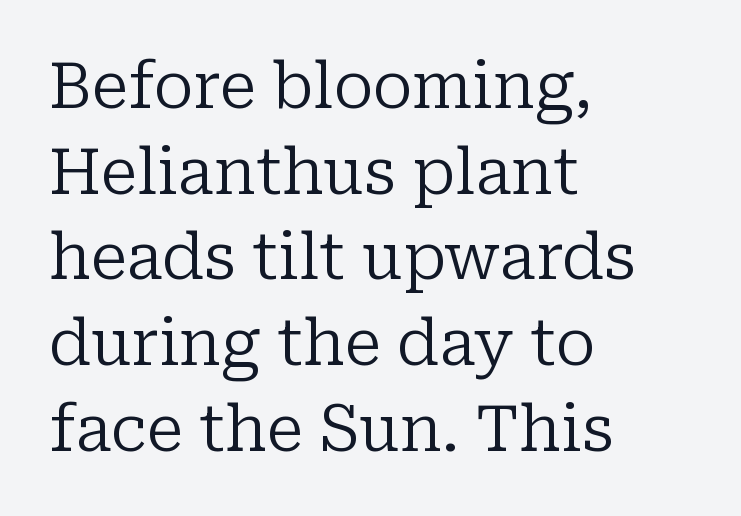
The image shows 63 px regular-weight serif type, upright; set left-aligned, normal line spacing (1.36x), normal letter spacing, not underlined; low stroke contrast and a medium x-height.
